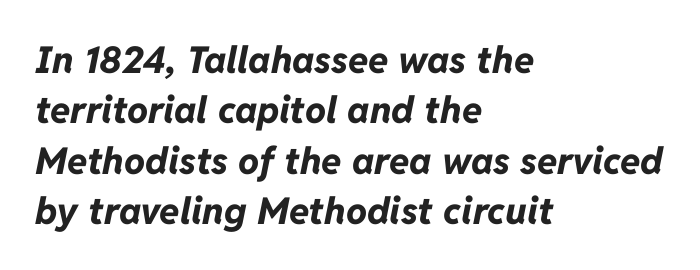
This rendering uses left alignment, leaving the right contour irregular. A full-strength bold gives these letters their thick strokes. The string is rendered with underlining switched off. You could not count columns in this text — the font is proportionally spaced. Each new line begins a customary step beneath the previous one.
